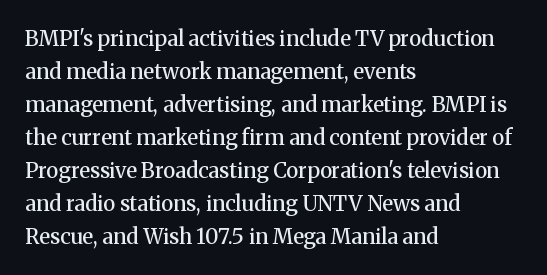
The image shows 21 px text type, upright; set left-aligned, normal line spacing (1.57x), normal letter spacing, not underlined.
